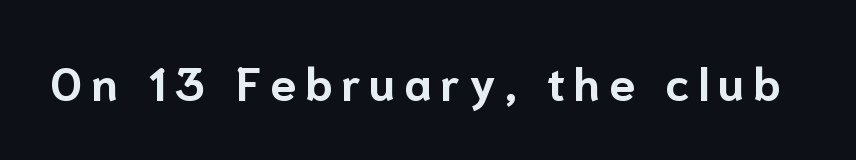
{"serif": "no", "italic": "no", "bold": "yes", "weight": "bold", "width": "normal", "stroke_contrast": "low", "x_height": "medium", "monospaced": "no", "underline": "no", "letter_spacing": "wide", "letter_spacing_em": 0.2, "glyph_px": 46}
